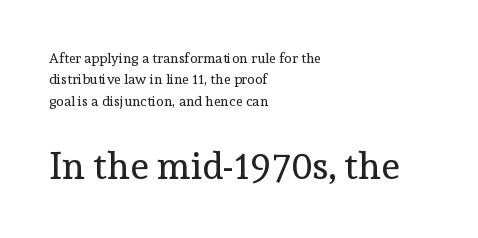
A serif font was chosen for this passage. The passage shown stacks its lines at a standard gap. Is there any slant? The stems are plumb. Default kerning and tracking; the words read as compact shapes. Clear beneath every line of the passage.
